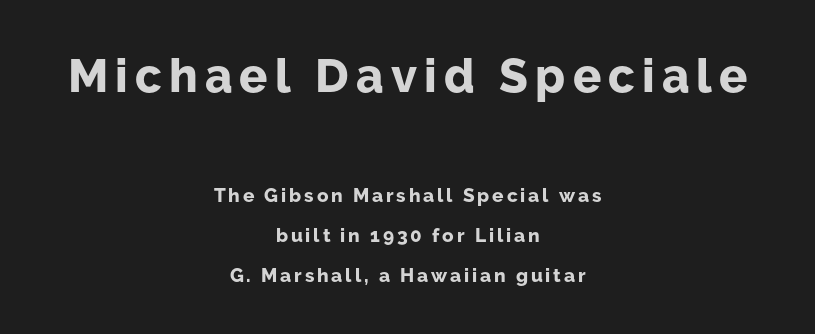
Q: Is the text bold? A: Yes.
Q: Is the text italic (slanted)? A: No, it is upright.
Q: Is the typeface a serif or a sans-serif typeface? A: Sans-serif.
Q: Is the text underlined? A: No.
Q: How is the paragraph aligned? A: Centered.
Q: Is the spacing between lines tight, normal or loose? A: Loose.
Q: Which block of text is set in a larger size, the first (top) or the second (bottom)? A: The first (top) one.
Q: Width (condensed, normal, or wide)? A: Normal.
Q: Stroke contrast? A: Low.
Q: x-height? A: Medium.
Q: Monospaced? A: No.
